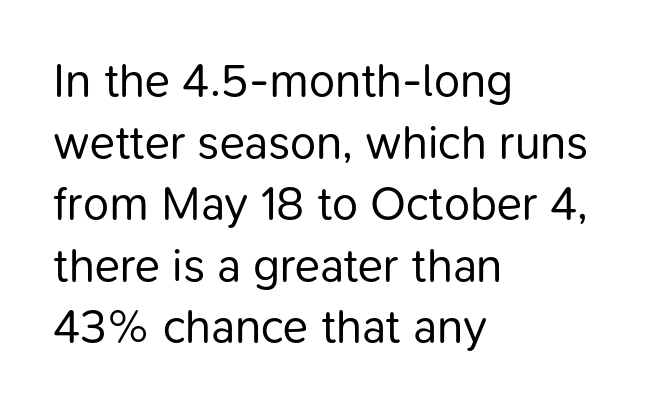
{"serif": "no", "italic": "no", "bold": "no", "weight": "regular", "width": "normal", "stroke_contrast": "low", "x_height": "medium", "monospaced": "no", "underline": "no", "align": "left", "line_spacing": "normal", "line_spacing_ratio": 1.31, "letter_spacing": "normal", "letter_spacing_em": 0.0, "glyph_px": 47}
